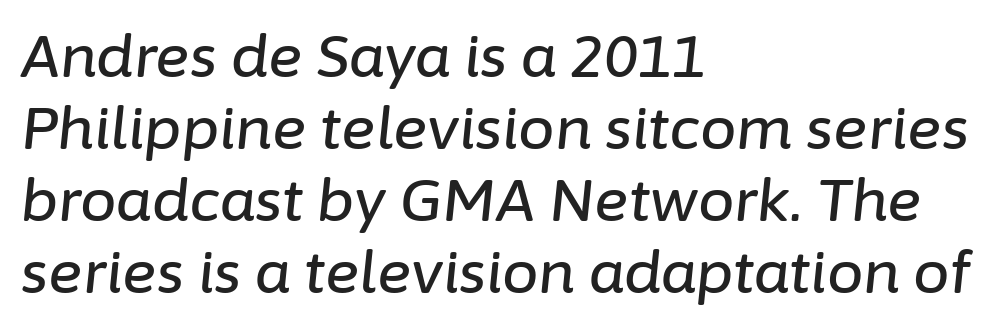
The lettering tilts uniformly, giving the passage an italic look. The letters sit at their default tracking, neither squeezed nor spread. Descenders hang freely into open space. One-word summary of the alignment: left. The passage shown is typed in a proportional face where columns would drift.
